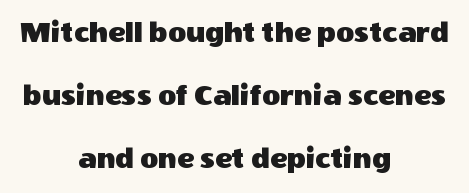
The image shows 31 px sans-serif type, upright; set centered, loose line spacing (2.04x), normal letter spacing, not underlined; a large x-height.
